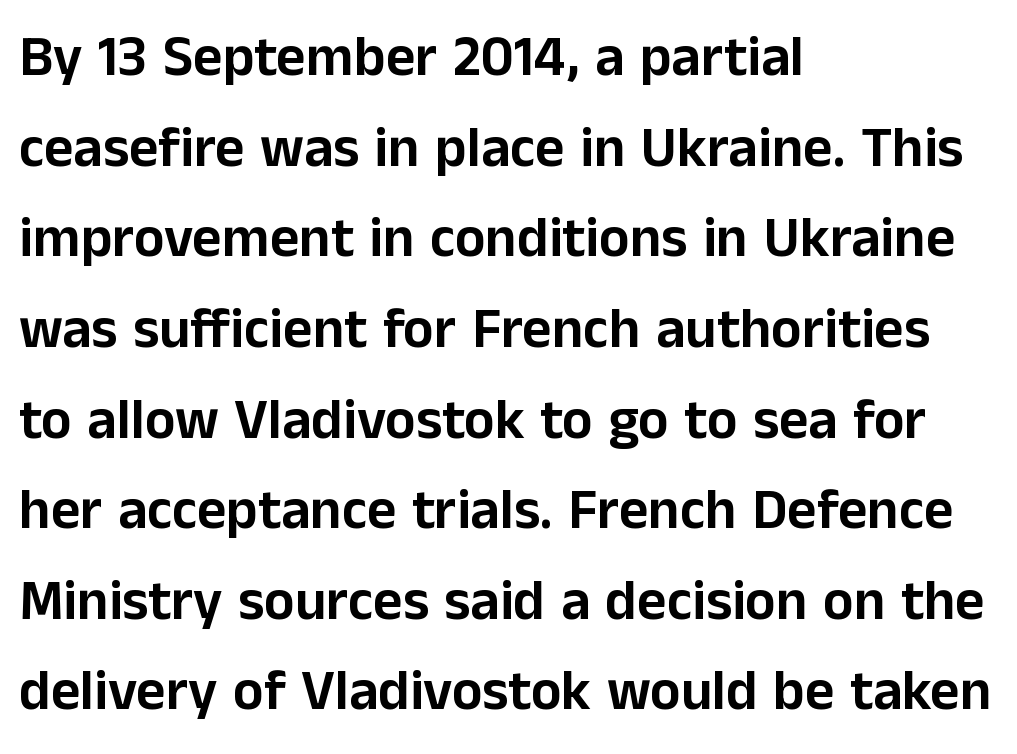
Q: Is the text italic (slanted)? A: No, it is upright.
Q: Is the typeface a serif or a sans-serif typeface? A: Sans-serif.
Q: Is the text underlined? A: No.
Q: How is the paragraph aligned? A: Left-aligned.
Q: Is the spacing between letters normal or unusually wide? A: Normal.
Q: Is the spacing between lines tight, normal or loose? A: Normal.
Q: Width (condensed, normal, or wide)? A: Normal.
Q: Stroke contrast? A: Low.
Q: x-height? A: Medium.
Q: Monospaced? A: No.
